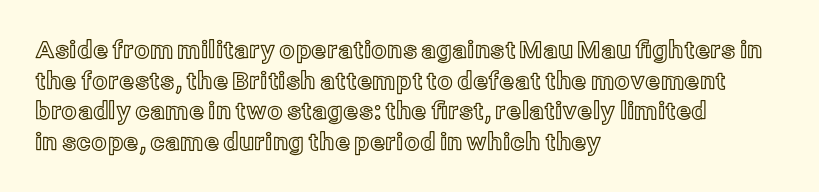
{"italic": "no", "underline": "no", "align": "left", "line_spacing": "normal", "line_spacing_ratio": 1.28, "letter_spacing": "normal", "letter_spacing_em": 0.0, "glyph_px": 24}
